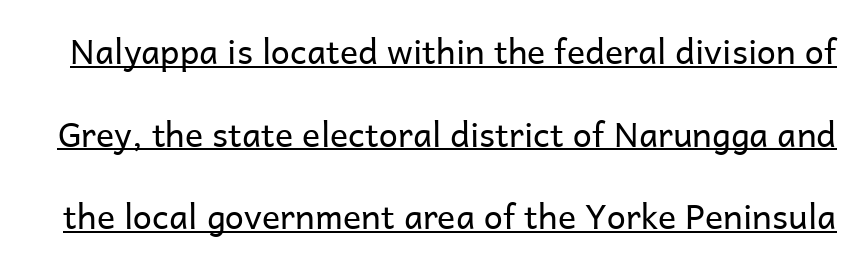
{"serif": "no", "italic": "no", "bold": "no", "weight": "regular", "width": "normal", "stroke_contrast": "low", "x_height": "medium", "monospaced": "no", "underline": "yes", "line_spacing": "loose", "line_spacing_ratio": 2.43, "letter_spacing": "normal", "letter_spacing_em": 0.0, "glyph_px": 34}
